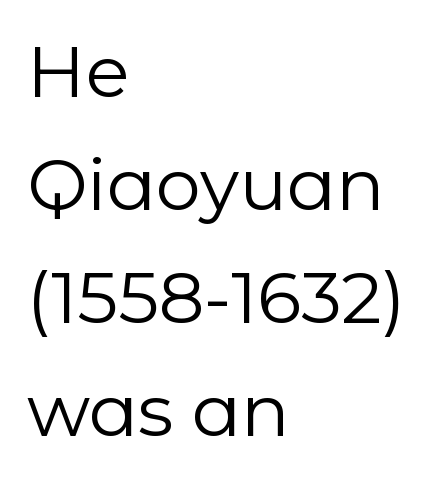
The image shows 72 px regular-weight sans-serif type, upright; set left-aligned, normal line spacing (1.57x), normal letter spacing, not underlined; low stroke contrast and a medium x-height.
